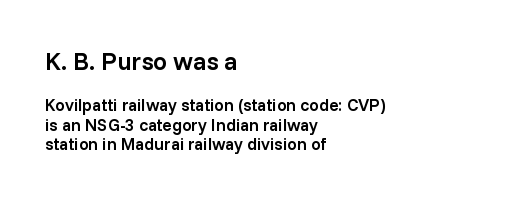
The image shows 25 px text type, upright; set left-aligned, line spacing 1.16x, normal letter spacing, not underlined; the first (top) block is 1.47x larger.
